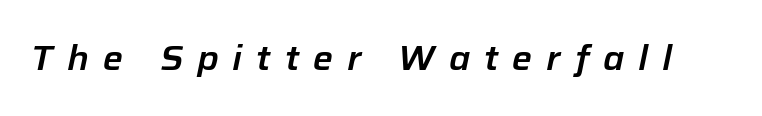
Q: Is the text italic (slanted)? A: Yes, it leans right by about 12 degrees.
Q: Is the text underlined? A: No.
Q: Is the spacing between letters normal or unusually wide? A: Unusually wide.
Q: Width (condensed, normal, or wide)? A: Normal.
Q: Stroke contrast? A: Low.
Q: x-height? A: Medium.
Q: Monospaced? A: No.
